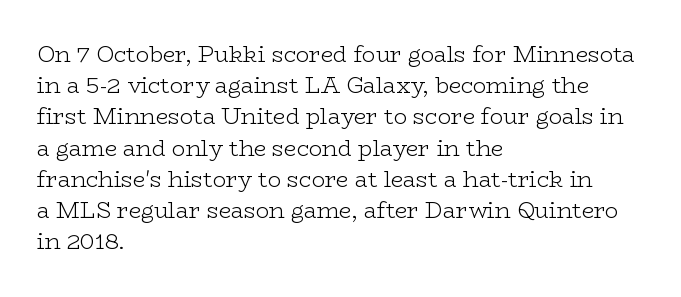
{"italic": "no", "bold": "no", "underline": "no", "align": "left", "line_spacing": "normal", "line_spacing_ratio": 1.42, "letter_spacing": "normal", "letter_spacing_em": 0.0, "glyph_px": 22}
